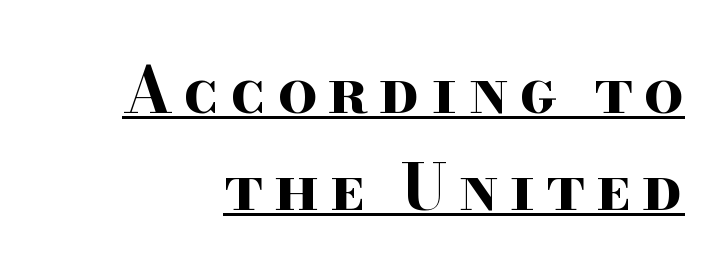
Q: Is the text bold? A: Yes.
Q: Is the text italic (slanted)? A: No, it is upright.
Q: Is the typeface a serif or a sans-serif typeface? A: Serif.
Q: Is the text underlined? A: Yes.
Q: Is the spacing between lines tight, normal or loose? A: Normal.
Q: Width (condensed, normal, or wide)? A: Wide.
Q: Stroke contrast? A: High.
Q: x-height? A: Small.
Q: Monospaced? A: No.
